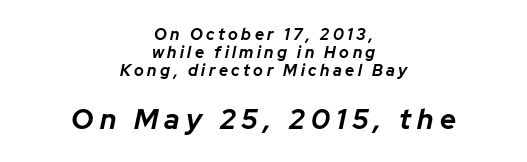
Do the characters align in a grid? No, the font is proportional. As a designer I'd log this as weight 700, bold. The lettering tilts uniformly, giving the passage an italic look. Typesetter's note — lower block bumped up in size, upper block left smaller. The compositor balanced each line on the midline.
